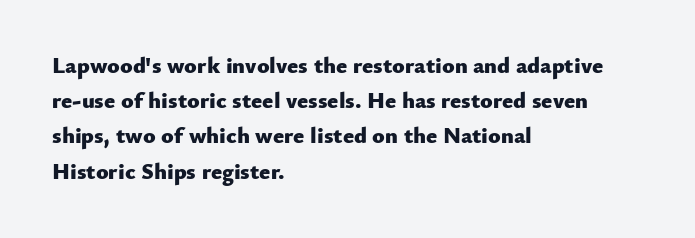
Each new line begins a customary step beneath the previous one. This rendering leaves character spacing at its baseline value. The lettering stays uniformly vertical, giving the passage a roman look. This rendering features lettering with no underline. A student would call this left alignment; a typographer would say flush left, rag right. Is the type bold? Yes — the strokes are clearly thick and heavy.
